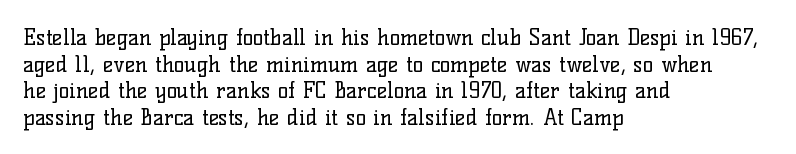
The image shows 22 px text type, upright; set left-aligned, line spacing 1.21x, normal letter spacing, not underlined.
